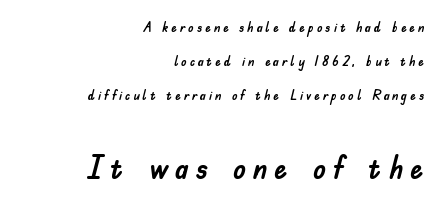
Q: Is the text italic (slanted)? A: Yes.
Q: Is the typeface a serif or a sans-serif typeface? A: Sans-serif.
Q: Is the text underlined? A: No.
Q: How is the paragraph aligned? A: Right-aligned.
Q: Is the spacing between letters normal or unusually wide? A: Unusually wide.
Q: Is the spacing between lines tight, normal or loose? A: Loose.
Q: Which block of text is set in a larger size, the first (top) or the second (bottom)? A: The second (bottom) one.
Q: Width (condensed, normal, or wide)? A: Normal.
Q: Stroke contrast? A: Low.
Q: x-height? A: Small.
Q: Monospaced? A: No.
